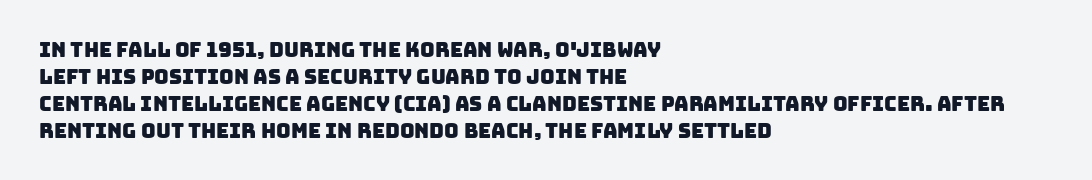
{"underline": "no", "align": "left", "line_spacing": "normal", "line_spacing_ratio": 1.35, "letter_spacing": "normal", "letter_spacing_em": 0.0, "glyph_px": 20}
